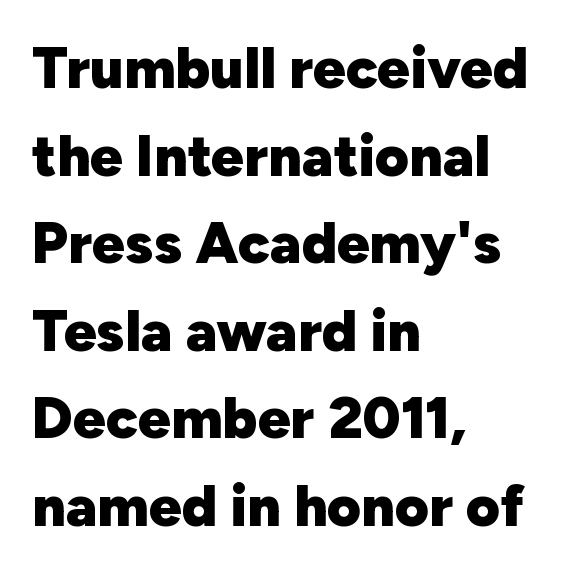
The image shows 58 px heavy sans-serif type, upright; set left-aligned, normal line spacing (1.51x), normal letter spacing, not underlined; low stroke contrast and a medium x-height.
